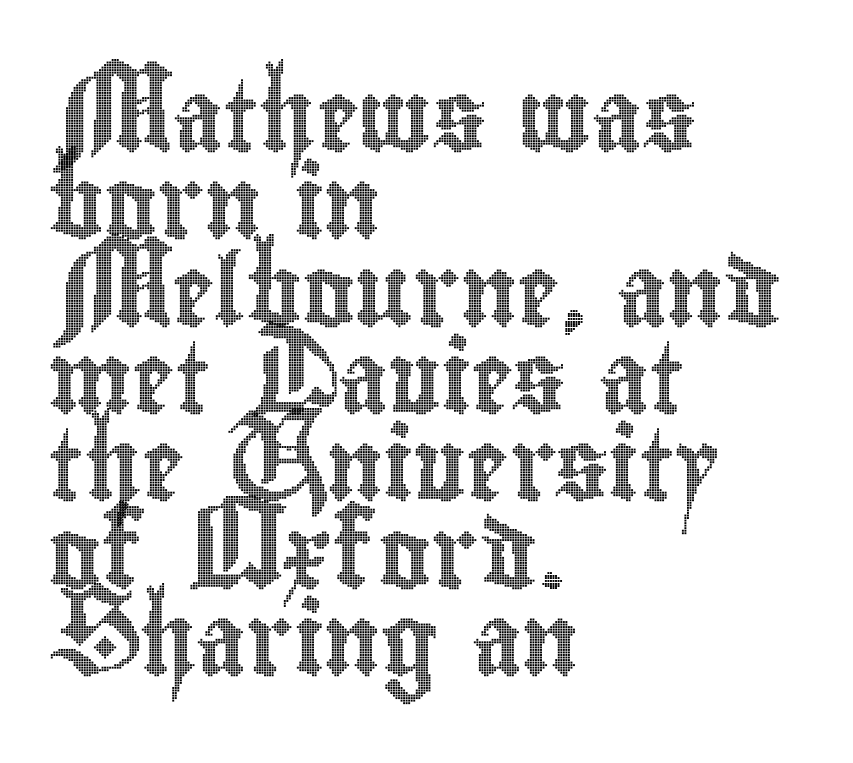
{"italic": "no", "width": "condensed", "x_height": "small", "monospaced": "no", "underline": "no", "align": "left", "line_spacing_ratio": 1.23, "letter_spacing": "normal", "letter_spacing_em": 0.0, "glyph_px": 71}
